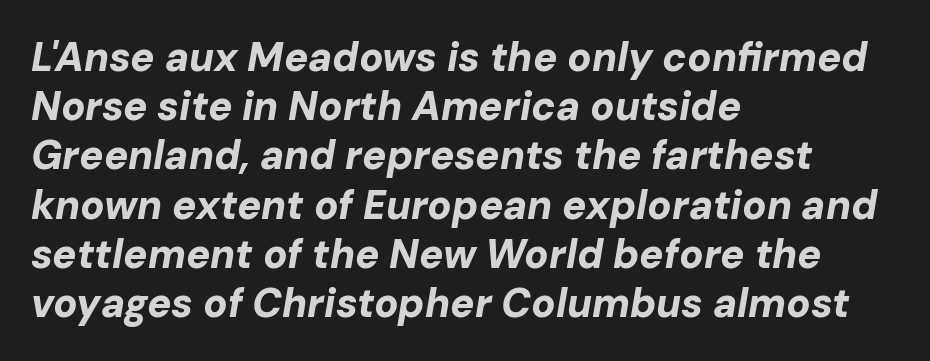
The image shows 40 px bold type, italic (leaning right); set left-aligned, line spacing 1.23x, normal letter spacing, not underlined; low stroke contrast and a medium x-height.
